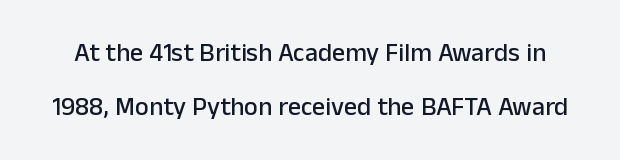
The image shows 26 px text type, upright; set loose line spacing (2.07x), normal letter spacing, not underlined.
